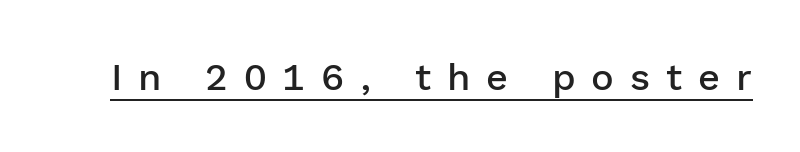
{"serif": "no", "italic": "no", "bold": "semi", "weight": "semibold", "width": "normal", "stroke_contrast": "low", "x_height": "medium", "monospaced": "no", "underline": "yes", "letter_spacing": "wide", "letter_spacing_em": 0.42, "glyph_px": 38}
